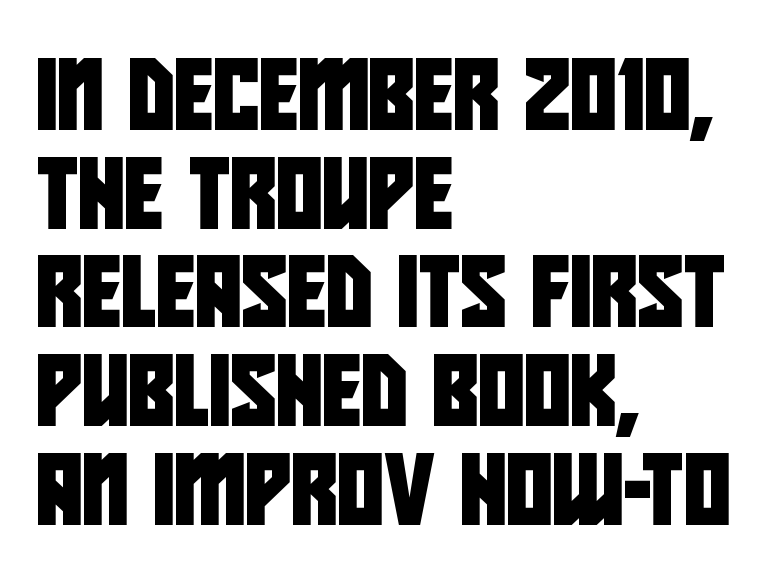
{"serif": "no", "width": "condensed", "stroke_contrast": "low", "x_height": "large", "monospaced": "no", "underline": "no", "align": "left", "line_spacing": "normal", "line_spacing_ratio": 1.39, "letter_spacing": "normal", "letter_spacing_em": 0.0, "glyph_px": 71}
